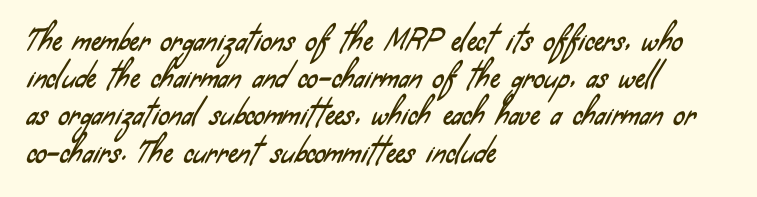
Q: Is the typeface a serif or a sans-serif typeface? A: Sans-serif.
Q: Is the text underlined? A: No.
Q: How is the paragraph aligned? A: Left-aligned.
Q: Is the spacing between letters normal or unusually wide? A: Normal.
Q: Is the spacing between lines tight, normal or loose? A: Normal.
Q: Width (condensed, normal, or wide)? A: Condensed.
Q: Stroke contrast? A: Low.
Q: x-height? A: Small.
Q: Monospaced? A: No.
